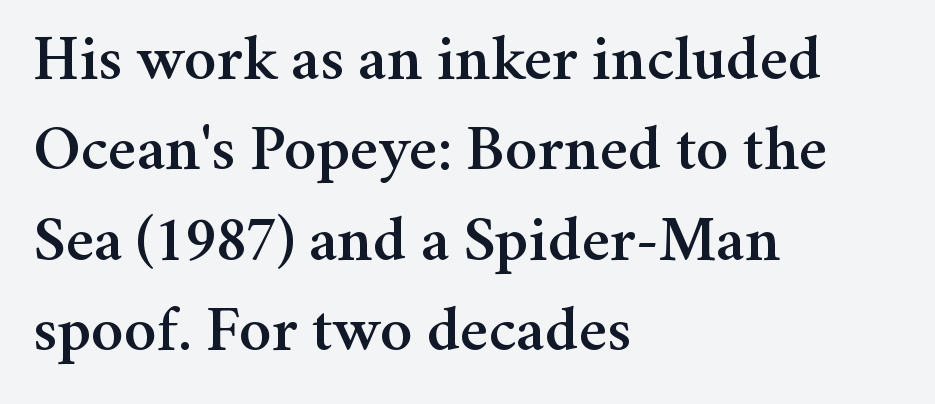
{"serif": "yes", "italic": "no", "width": "normal", "stroke_contrast": "medium", "x_height": "medium", "monospaced": "no", "underline": "no", "align": "left", "line_spacing": "normal", "line_spacing_ratio": 1.39, "letter_spacing": "normal", "letter_spacing_em": 0.0, "glyph_px": 65}
